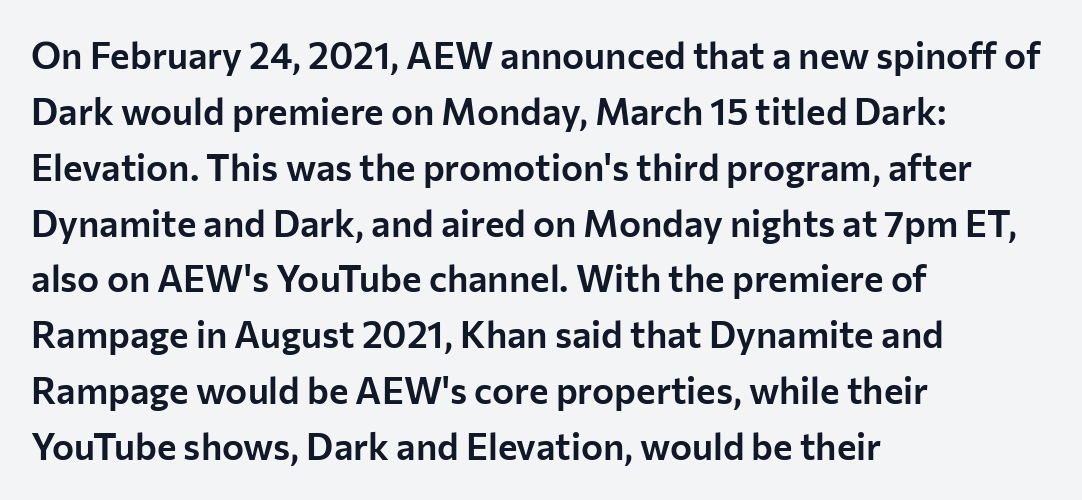
The image shows 37 px sans-serif type, upright; set left-aligned, normal line spacing (1.51x), normal letter spacing, not underlined; low stroke contrast and a medium x-height.
